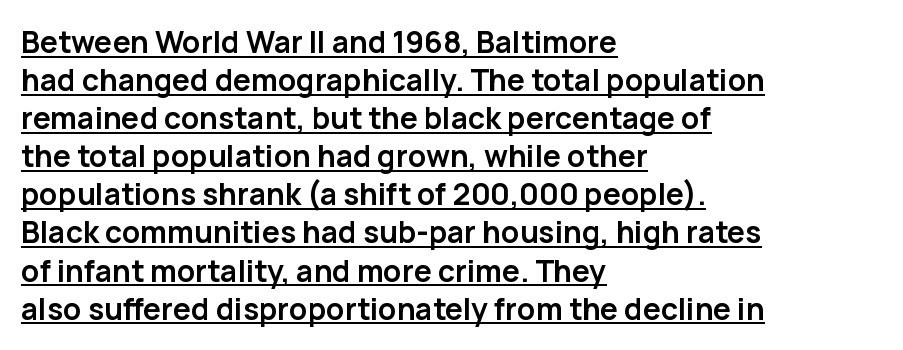
This sample uses plain, unmodified letter spacing. Caption: bold face, heavy strokes. The rendering uses natural spacing where letterforms have individual widths. A baseline rule has been typeset under these characters. The lines sit at an ordinary, default distance from one another.
